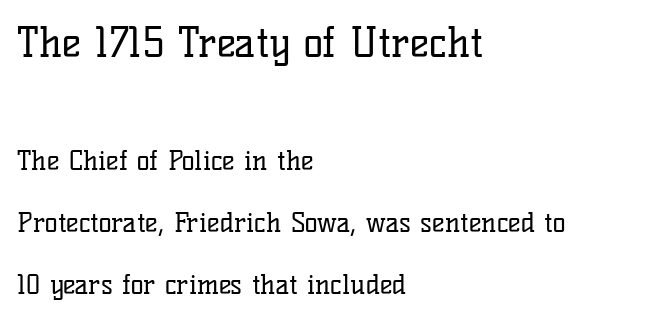
Q: Is the text bold? A: No.
Q: Is the text italic (slanted)? A: No, it is upright.
Q: Is the typeface a serif or a sans-serif typeface? A: Serif.
Q: Is the text underlined? A: No.
Q: How is the paragraph aligned? A: Left-aligned.
Q: Is the spacing between letters normal or unusually wide? A: Normal.
Q: Is the spacing between lines tight, normal or loose? A: Loose.
Q: Which block of text is set in a larger size, the first (top) or the second (bottom)? A: The first (top) one.
Q: Width (condensed, normal, or wide)? A: Normal.
Q: Stroke contrast? A: Low.
Q: x-height? A: Medium.
Q: Monospaced? A: No.
